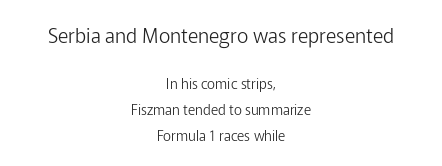
The image shows 20 px text type, upright; set centered, line spacing 1.86x, normal letter spacing, not underlined; the first (top) block is 1.43x larger.
